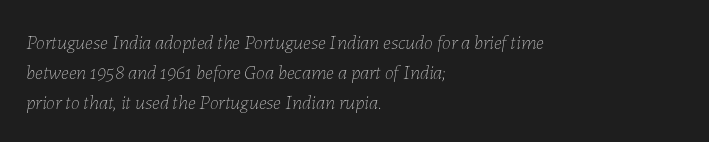
{"italic": "yes", "lean": "right", "slant_degrees": 7, "bold": "no", "underline": "no", "align": "left", "line_spacing": "normal", "line_spacing_ratio": 1.51, "letter_spacing": "normal", "letter_spacing_em": 0.0, "glyph_px": 20}
